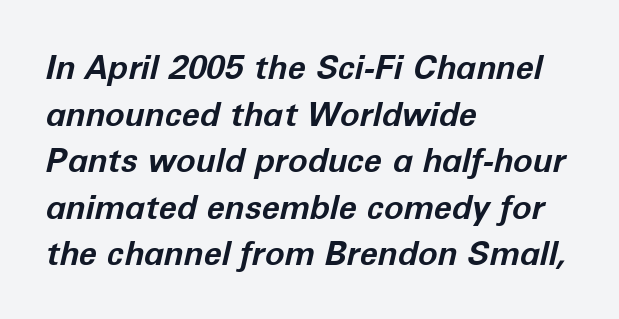
The image shows 33 px bold type, italic (leaning right); set left-aligned, normal line spacing (1.41x), normal letter spacing, not underlined; low stroke contrast and a medium x-height.
